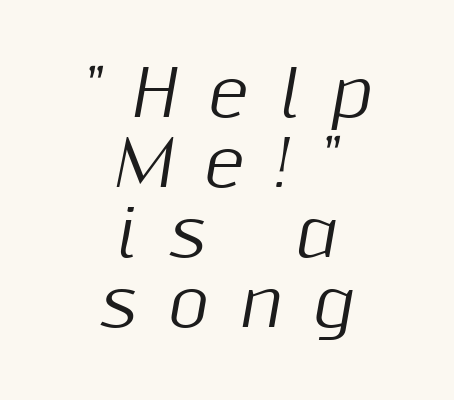
Type without underlining. The type is letterspaced generously, with wide tracking. You can tell it's italic because the verticals aren't actually vertical. The face used here is proportionally spaced, like ordinary book or web type. Honestly, the rows look squashed on top of each other. This sample is center-justified, so both line endings float freely.
